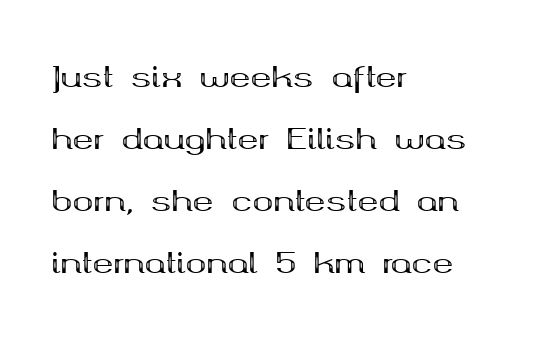
A dark, heavy texture on the line: the type is bold. There is no visible air inserted between adjacent glyphs. Layout note: lines flush left. Looks like regular typesetting: each glyph gets only the width it needs.
